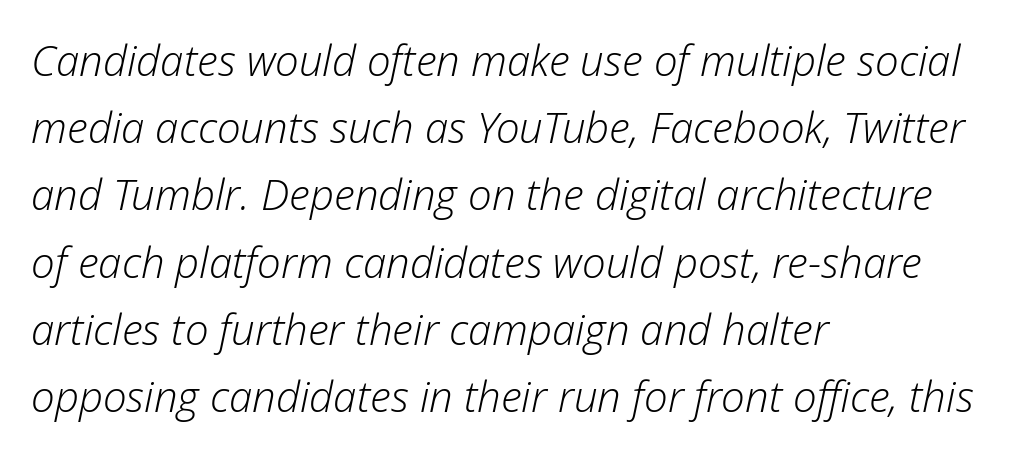
Q: Is the text bold? A: No.
Q: Is the text italic (slanted)? A: Yes, it leans right by about 12 degrees.
Q: Is the text underlined? A: No.
Q: How is the paragraph aligned? A: Left-aligned.
Q: Is the spacing between letters normal or unusually wide? A: Normal.
Q: Is the spacing between lines tight, normal or loose? A: Normal.
Q: Width (condensed, normal, or wide)? A: Normal.
Q: Stroke contrast? A: Low.
Q: x-height? A: Medium.
Q: Monospaced? A: No.
